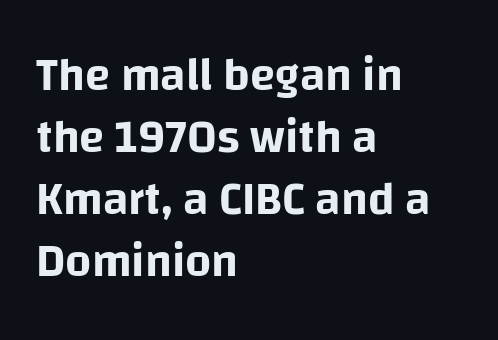
The image shows 46 px sans-serif type, upright; set left-aligned, normal line spacing (1.35x), normal letter spacing, not underlined; low stroke contrast and a large x-height.
